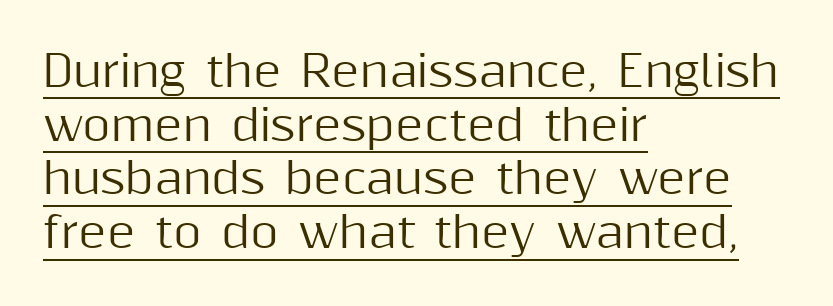
{"serif": "no", "italic": "no", "width": "normal", "stroke_contrast": "medium", "x_height": "medium", "monospaced": "no", "underline": "yes", "align": "left", "line_spacing": "normal", "line_spacing_ratio": 1.25, "letter_spacing": "normal", "letter_spacing_em": 0.0, "glyph_px": 43}
